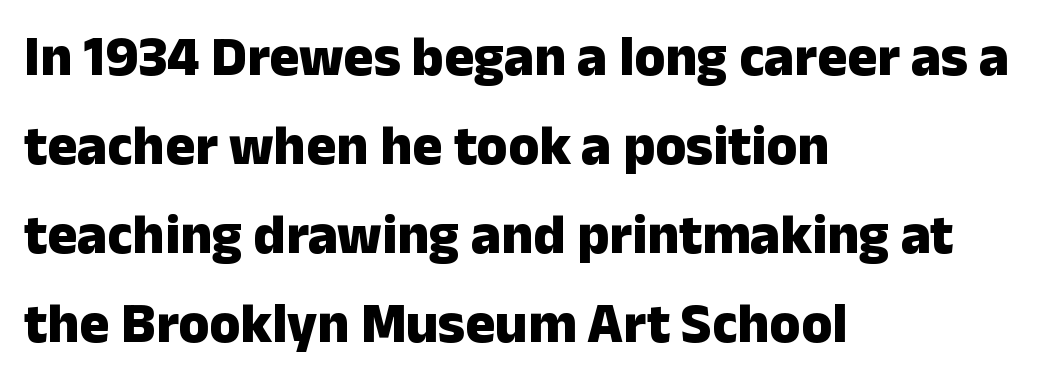
{"serif": "no", "italic": "no", "bold": "yes", "weight": "heavy", "width": "normal", "stroke_contrast": "low", "x_height": "medium", "monospaced": "no", "underline": "no", "align": "left", "line_spacing": "normal", "line_spacing_ratio": 1.59, "letter_spacing": "normal", "letter_spacing_em": 0.0, "glyph_px": 56}
